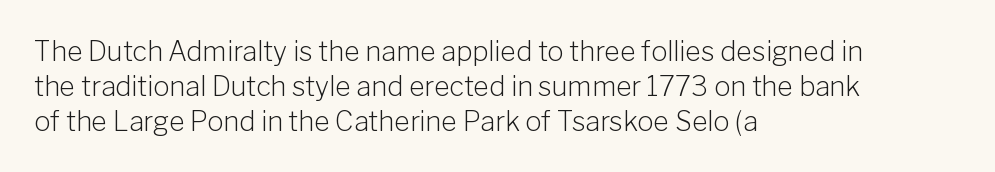
This sample keeps an unexceptional amount of space between lines. Characters remain perfectly vertical along every line. The gap between lines stays unmarked. Is this a heavy cut? Hardly; it is regular or lighter.
